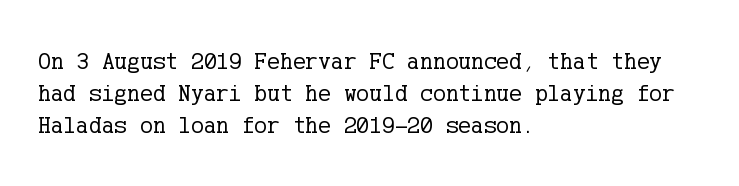
Q: Is the text bold? A: No.
Q: Is the text italic (slanted)? A: No, it is upright.
Q: Is the text underlined? A: No.
Q: How is the paragraph aligned? A: Left-aligned.
Q: Is the spacing between letters normal or unusually wide? A: Normal.
Q: Is the spacing between lines tight, normal or loose? A: Normal.
